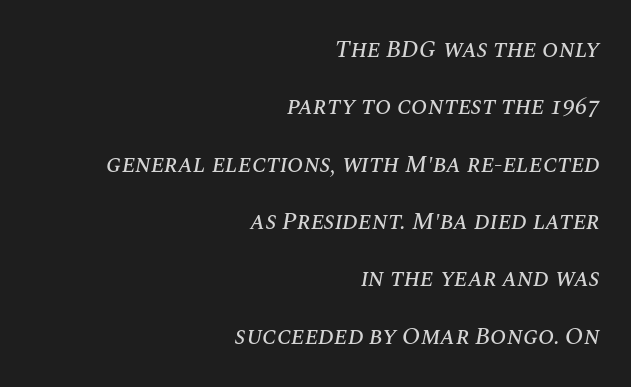
The image shows 24 px text type, italic (leaning right); set right-aligned, loose line spacing (2.39x), normal letter spacing, not underlined.
